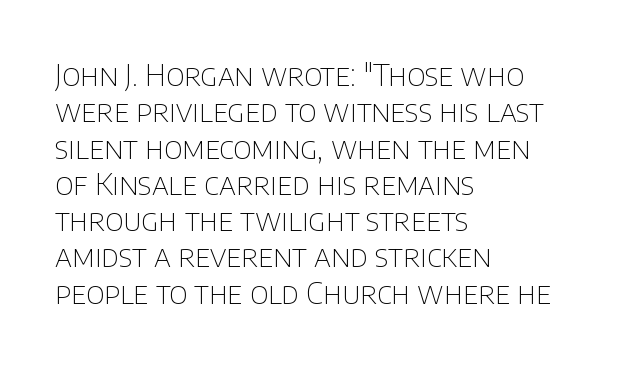
{"serif": "no", "italic": "no", "bold": "no", "weight": "thin", "width": "normal", "stroke_contrast": "low", "x_height": "large", "monospaced": "no", "underline": "no", "align": "left", "line_spacing_ratio": 1.21, "letter_spacing": "normal", "letter_spacing_em": 0.0, "glyph_px": 30}
